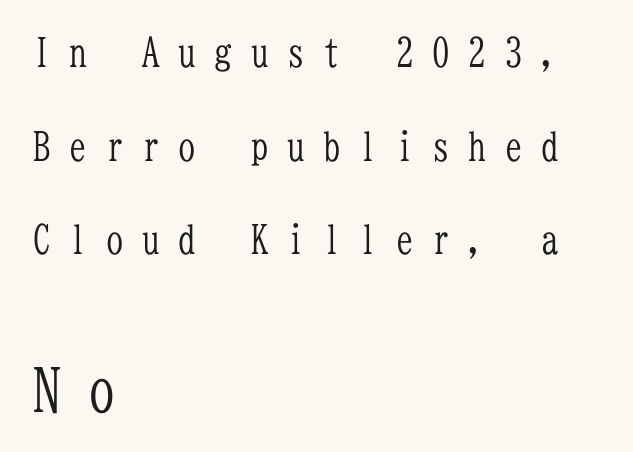
Q: Is the text bold? A: No.
Q: Is the text italic (slanted)? A: No, it is upright.
Q: Is the typeface a serif or a sans-serif typeface? A: Serif.
Q: Is the text underlined? A: No.
Q: How is the paragraph aligned? A: Left-aligned.
Q: Is the spacing between letters normal or unusually wide? A: Unusually wide.
Q: Is the spacing between lines tight, normal or loose? A: Loose.
Q: Which block of text is set in a larger size, the first (top) or the second (bottom)? A: The second (bottom) one.
Q: Width (condensed, normal, or wide)? A: Condensed.
Q: Stroke contrast? A: Low.
Q: x-height? A: Medium.
Q: Monospaced? A: Yes.
